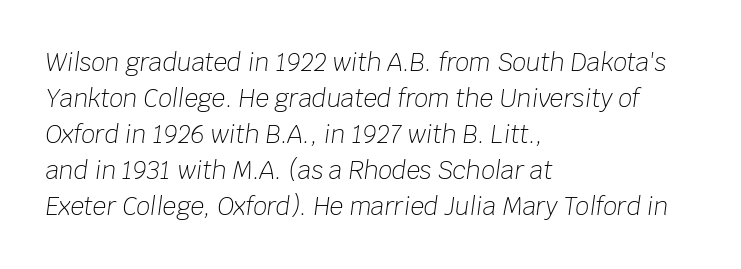
Q: Is the text bold? A: No.
Q: Is the text italic (slanted)? A: Yes, it leans right by about 8 degrees.
Q: Is the text underlined? A: No.
Q: How is the paragraph aligned? A: Left-aligned.
Q: Is the spacing between letters normal or unusually wide? A: Normal.
Q: Is the spacing between lines tight, normal or loose? A: Normal.
